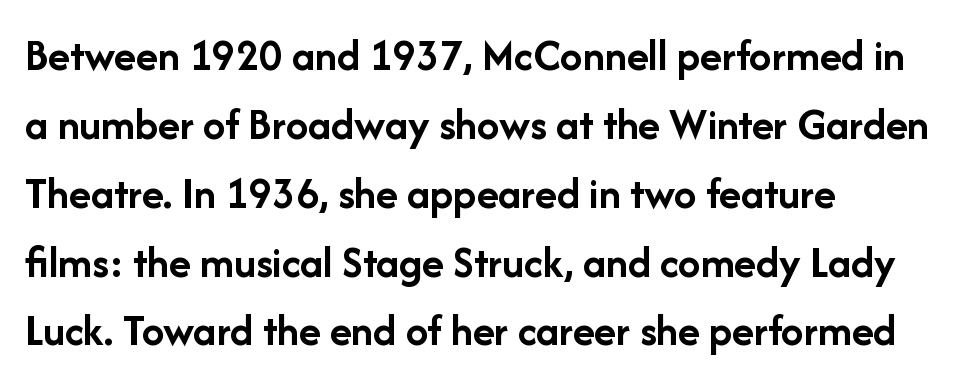
The image shows 45 px semibold sans-serif type, upright; set left-aligned, normal line spacing (1.53x), normal letter spacing, not underlined; low stroke contrast and a medium x-height.
